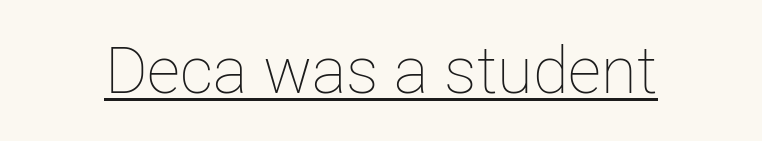
Q: Is the text bold? A: No.
Q: Is the text italic (slanted)? A: No, it is upright.
Q: Is the text underlined? A: Yes.
Q: Is the spacing between letters normal or unusually wide? A: Normal.
Q: Width (condensed, normal, or wide)? A: Normal.
Q: Stroke contrast? A: Low.
Q: x-height? A: Medium.
Q: Monospaced? A: No.
